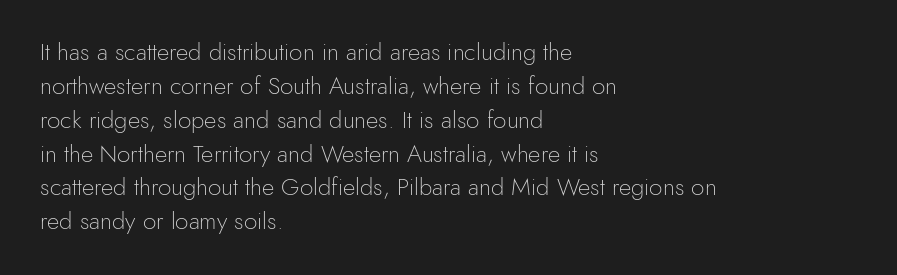
Decoration check: the copy has no underline. Teacher's note: observe the even left margin — that is flush-left alignment. Interline gaps are of average width in this sample. No chunkiness to these letters — they're not bold. These lines were composed using upright roman letters.
